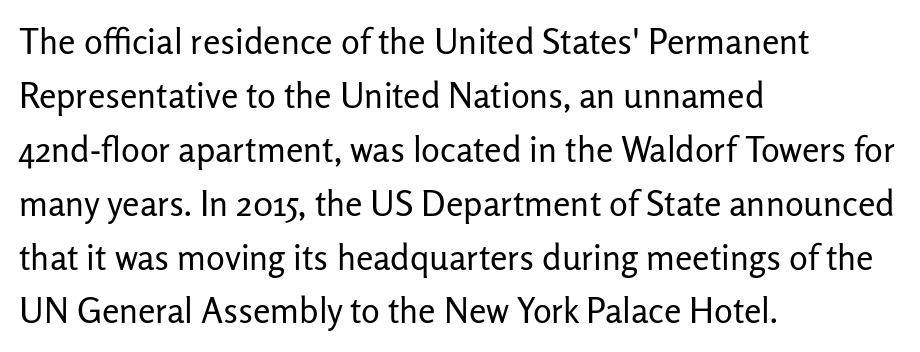
The image shows 35 px regular-weight sans-serif type, upright; set left-aligned, normal line spacing (1.54x), normal letter spacing, not underlined; low stroke contrast and a medium x-height.
